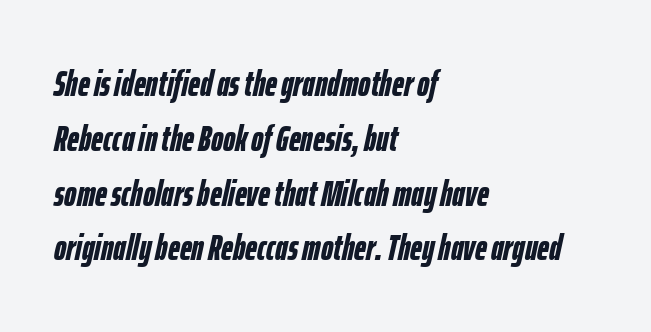
Emphasis-style slanted type is in use. This rendering leaves character spacing at its baseline value. Every letter is thick-stroked: bold, no question. Varying glyph widths throughout — classic text-font behaviour. Glance below the letters and you will spot only blank space. Reading down the block, your eye returns to a fixed left position each line.
